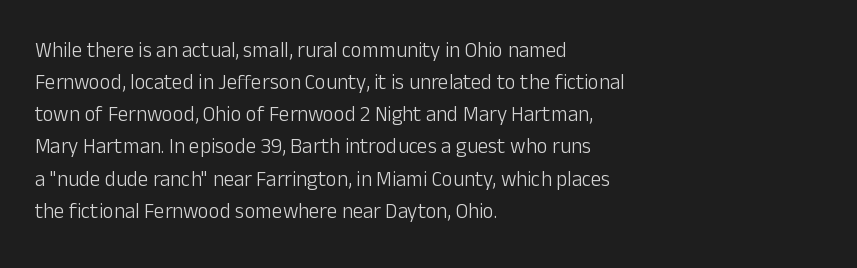
Is the block centered? No — it sits flush against the left margin. Honestly, the row spacing looks completely unremarkable. Check under the words: just untouched page. Ascenders rise straight up at ninety degrees. Nobody touched the tracking dial on this one.
